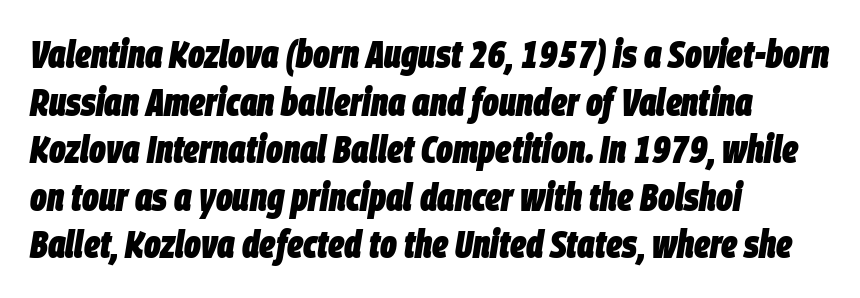
Q: Is the text bold? A: Yes.
Q: Is the text italic (slanted)? A: Yes, it leans right by about 9 degrees.
Q: Is the text underlined? A: No.
Q: How is the paragraph aligned? A: Left-aligned.
Q: Is the spacing between letters normal or unusually wide? A: Normal.
Q: Width (condensed, normal, or wide)? A: Condensed.
Q: Stroke contrast? A: Low.
Q: x-height? A: Large.
Q: Monospaced? A: No.
